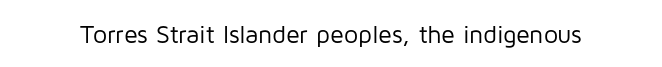
The image shows 25 px text type, upright; set normal letter spacing, not underlined.
